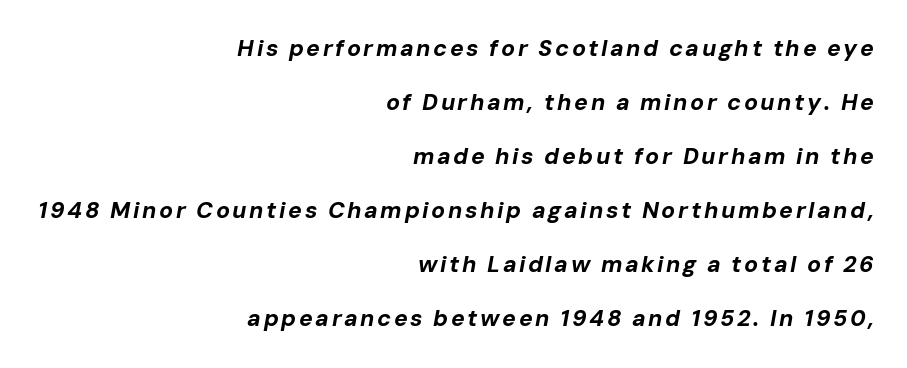
The image shows 23 px bold type, italic (leaning right); set right-aligned, loose line spacing (2.35x), not underlined.
